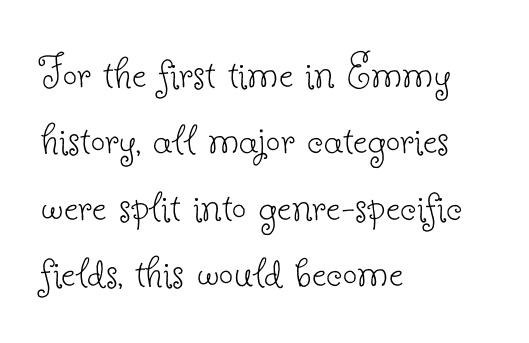
The image shows 51 px thin serif type, upright; set left-aligned, normal line spacing (1.3x), normal letter spacing, not underlined; low stroke contrast and a small x-height.
